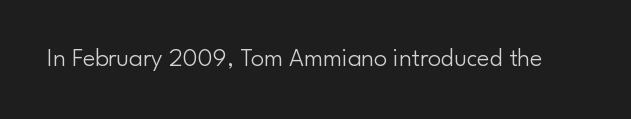
{"italic": "no", "bold": "no", "underline": "no", "letter_spacing": "normal", "letter_spacing_em": 0.0, "glyph_px": 26}
